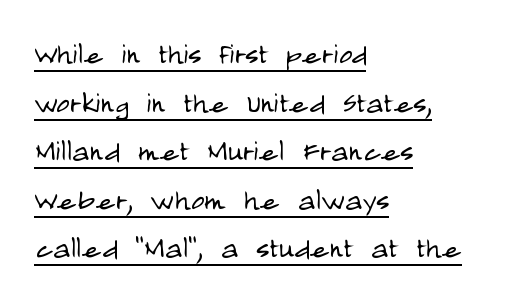
Q: Is the text bold? A: No.
Q: Is the text italic (slanted)? A: No, it is upright.
Q: Is the typeface a serif or a sans-serif typeface? A: Sans-serif.
Q: Is the text underlined? A: Yes.
Q: How is the paragraph aligned? A: Left-aligned.
Q: Is the spacing between letters normal or unusually wide? A: Normal.
Q: Is the spacing between lines tight, normal or loose? A: Normal.
Q: Width (condensed, normal, or wide)? A: Condensed.
Q: Stroke contrast? A: Low.
Q: x-height? A: Large.
Q: Monospaced? A: No.
